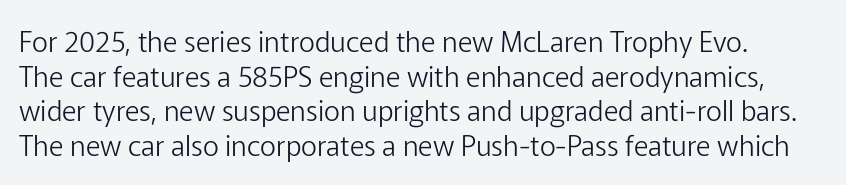
Observe the ordinary spacing: letters are neighbours, not strangers. These lines are composed in type without serifs. The space beneath each line is pristine and unruled. The typesetting does not lean heavy: it is not bold.
